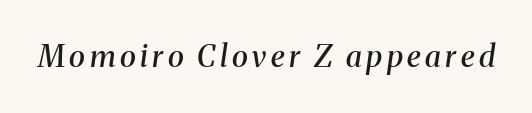
Q: Is the text bold? A: Semi-bold.
Q: Is the text italic (slanted)? A: Yes, it leans right by about 8 degrees.
Q: Is the typeface a serif or a sans-serif typeface? A: Serif.
Q: Is the text underlined? A: No.
Q: Width (condensed, normal, or wide)? A: Normal.
Q: Stroke contrast? A: Medium.
Q: x-height? A: Medium.
Q: Monospaced? A: No.
